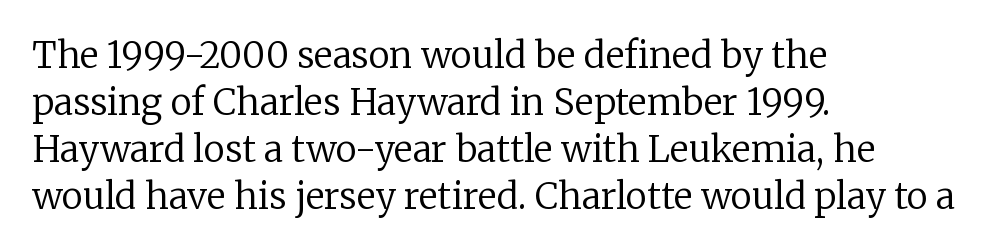
Proportional: the letters do not fall into vertical columns. Leading: standard. The type family on display is of the serif kind. You can tell it's not italic because the verticals are truly vertical. Descender tails drop into unmarked territory. No chunkiness to these letters — they're not bold.
